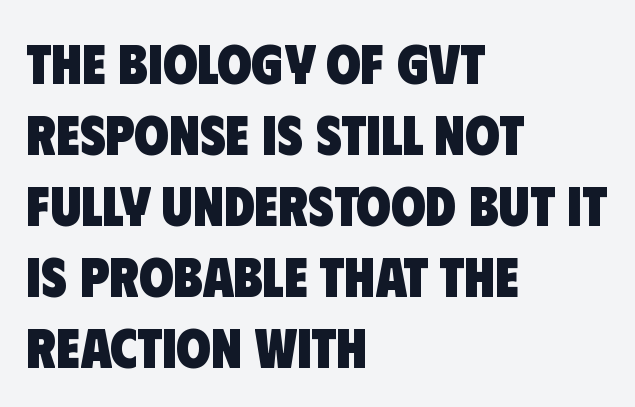
Each word holds together tightly as a unit, with standard inter-letter gaps. Heavy, bold letterforms. Reading down the block, your eye returns to a fixed left position each line. The letters advance in unequal steps, a hallmark of proportional type. Nothing sits at the stroke ends, so this counts as sans-serif. Quick note: interline space is typical.
